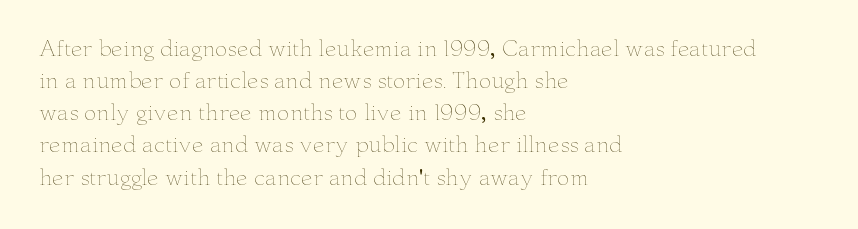
{"italic": "no", "bold": "no", "underline": "no", "align": "left", "line_spacing": "normal", "line_spacing_ratio": 1.53, "letter_spacing": "normal", "letter_spacing_em": 0.0, "glyph_px": 21}
